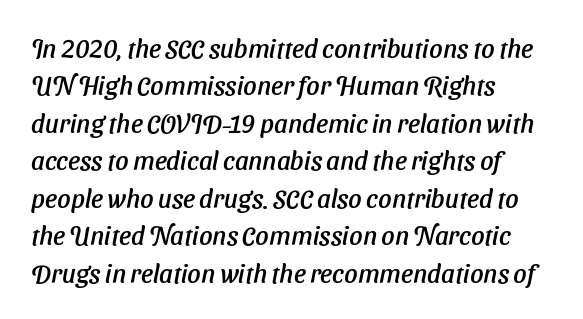
{"underline": "no", "align": "left", "line_spacing": "normal", "line_spacing_ratio": 1.44, "letter_spacing": "normal", "letter_spacing_em": 0.0, "glyph_px": 26}
